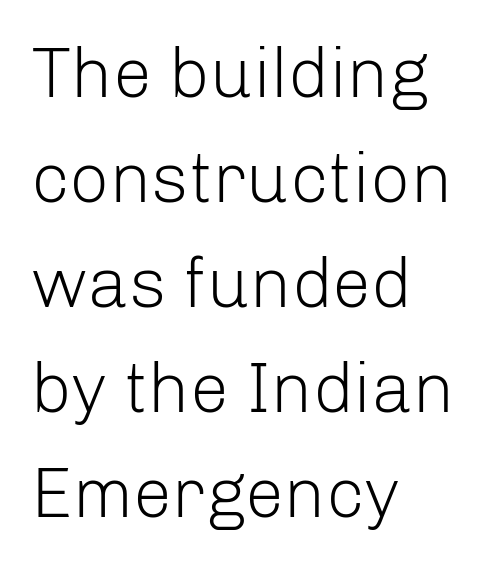
Q: Is the text bold? A: No.
Q: Is the text italic (slanted)? A: No, it is upright.
Q: Is the typeface a serif or a sans-serif typeface? A: Sans-serif.
Q: Is the text underlined? A: No.
Q: How is the paragraph aligned? A: Left-aligned.
Q: Is the spacing between letters normal or unusually wide? A: Normal.
Q: Is the spacing between lines tight, normal or loose? A: Normal.
Q: Width (condensed, normal, or wide)? A: Normal.
Q: Stroke contrast? A: Low.
Q: x-height? A: Medium.
Q: Monospaced? A: No.
